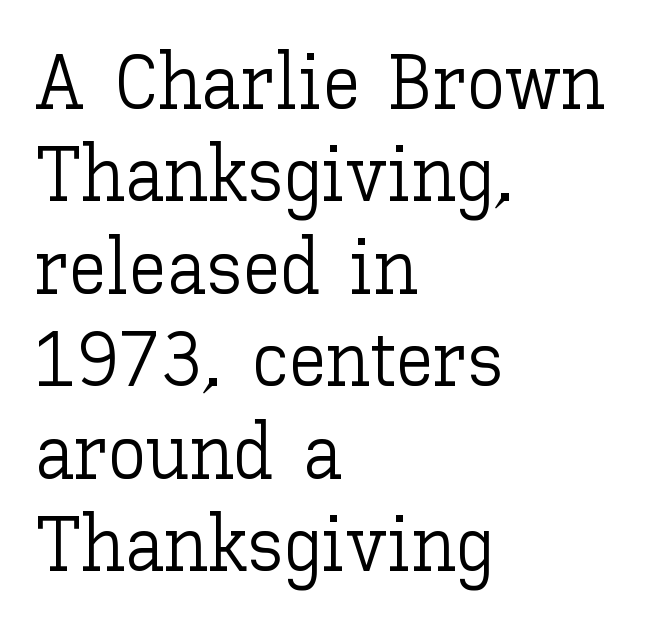
The image shows 77 px light type, upright; set left-aligned, line spacing 1.2x, normal letter spacing, not underlined; low stroke contrast and a medium x-height.
